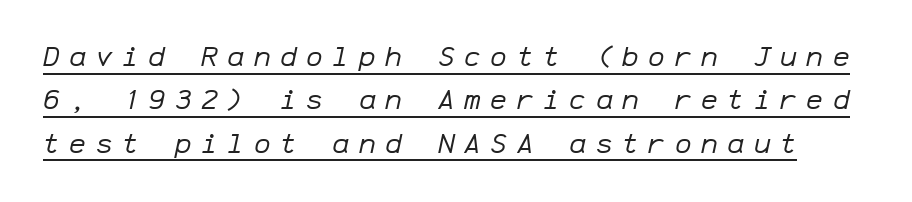
{"italic": "yes", "lean": "right", "slant_degrees": 12, "bold": "no", "weight": "regular", "width": "normal", "stroke_contrast": "low", "x_height": "medium", "monospaced": "yes", "underline": "yes", "line_spacing": "normal", "line_spacing_ratio": 1.55, "letter_spacing": "wide", "letter_spacing_em": 0.34, "glyph_px": 28}
